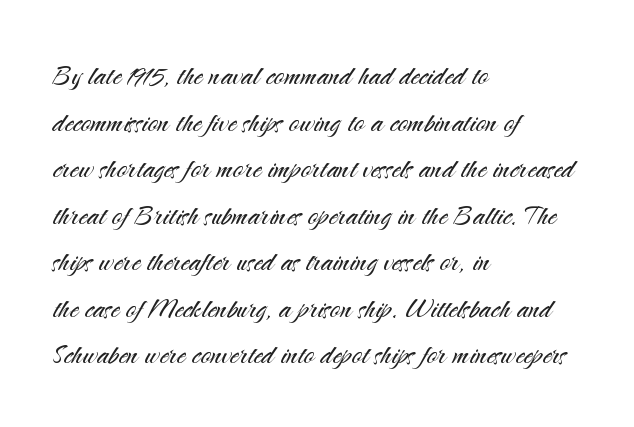
The image shows 35 px light sans-serif type; set left-aligned, normal line spacing (1.33x), normal letter spacing, not underlined; medium stroke contrast and a small x-height.
